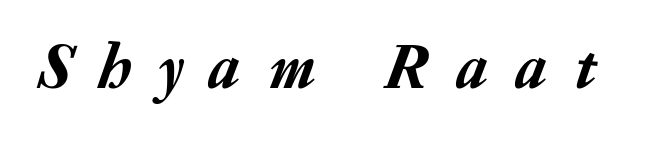
{"italic": "yes", "lean": "right", "slant_degrees": 20, "width": "normal", "stroke_contrast": "low", "x_height": "medium", "monospaced": "no", "underline": "no", "letter_spacing": "wide", "letter_spacing_em": 0.44, "glyph_px": 64}
